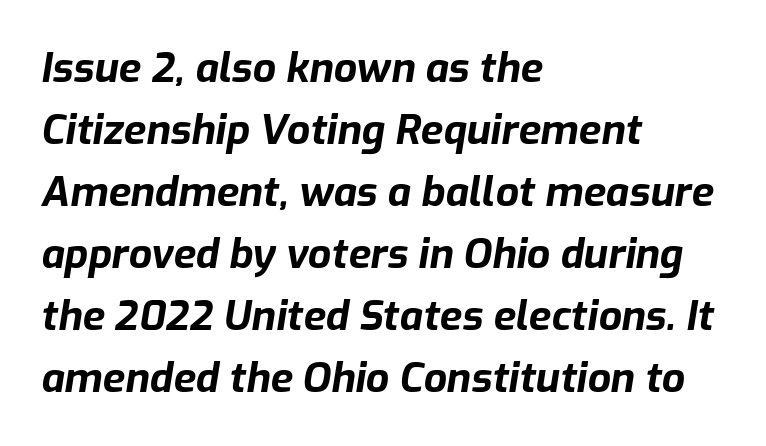
The image shows 41 px bold type, italic (leaning right); set left-aligned, normal line spacing (1.51x), normal letter spacing, not underlined; low stroke contrast and a medium x-height.
